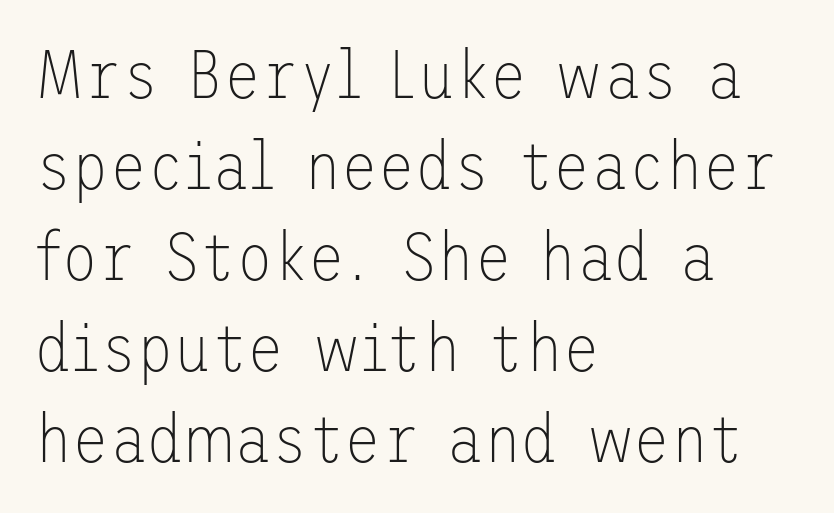
Q: Is the text bold? A: No.
Q: Is the text italic (slanted)? A: No, it is upright.
Q: Is the typeface a serif or a sans-serif typeface? A: Sans-serif.
Q: Is the text underlined? A: No.
Q: How is the paragraph aligned? A: Left-aligned.
Q: Is the spacing between letters normal or unusually wide? A: Normal.
Q: Is the spacing between lines tight, normal or loose? A: Normal.
Q: Width (condensed, normal, or wide)? A: Normal.
Q: Stroke contrast? A: Low.
Q: x-height? A: Medium.
